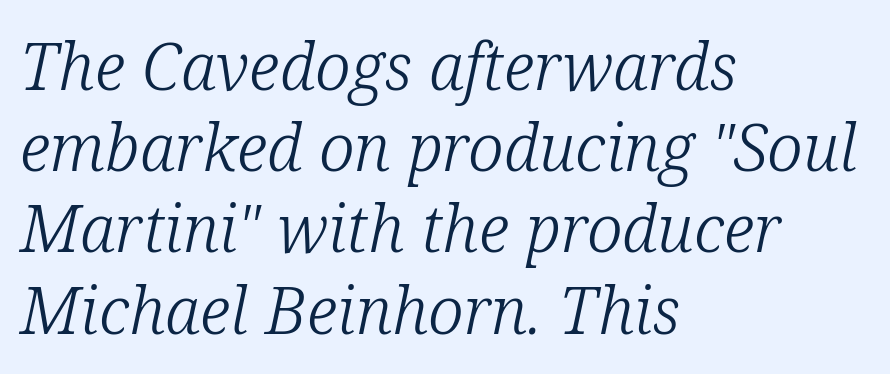
One glance says typical: line gaps are just what's usual. Think of a printed novel: that variable character pitch is what you see here. This rendering employs a face with finishing strokes, i.e., a serif. The face looks like a standard text weight, possibly lighter. The typesetter chose a ragged-right arrangement here. Type without underlining.
